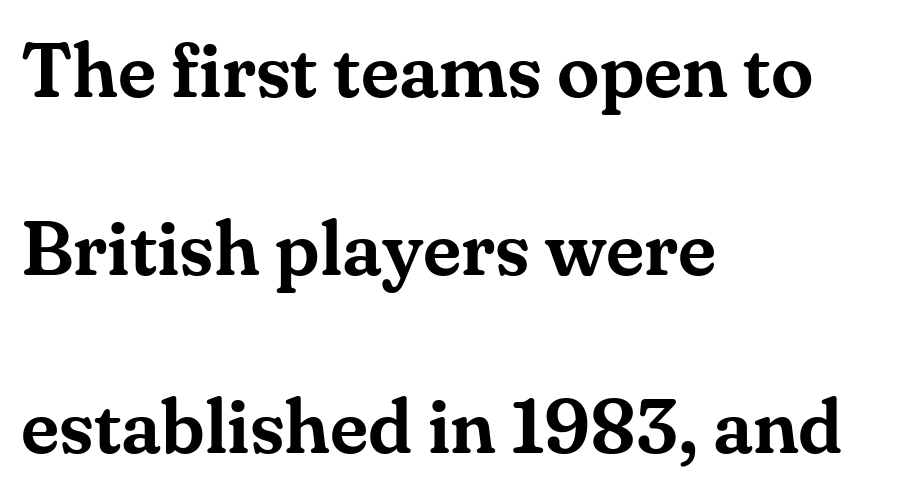
Is there any slant? The stems are plumb. Examine the stroke ends and you'll spot serifs. Character widths vary here, with narrow letters taking less room than wide ones. The text block is weighted toward the left margin, trailing off unevenly rightward.
